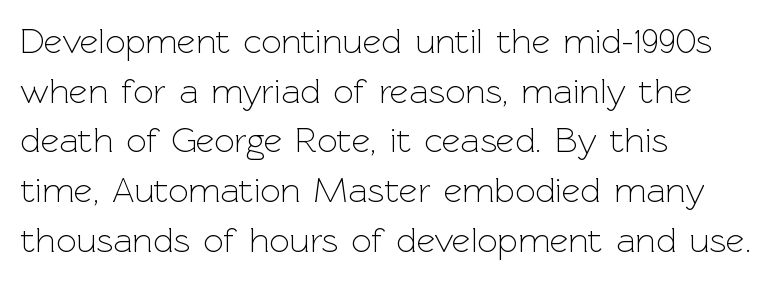
These lines are rendered in a variable-pitch font. The zone under the glyphs is completely vacant. A sans-serif font was chosen for this passage. Stem width sits at or under what a default text font uses.
